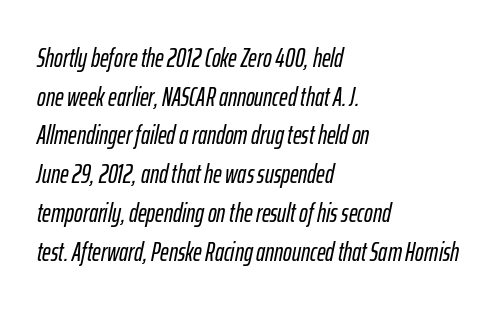
{"italic": "yes", "lean": "right", "slant_degrees": 12, "underline": "no", "align": "left", "line_spacing": "normal", "line_spacing_ratio": 1.49, "letter_spacing": "normal", "letter_spacing_em": 0.0, "glyph_px": 26}
